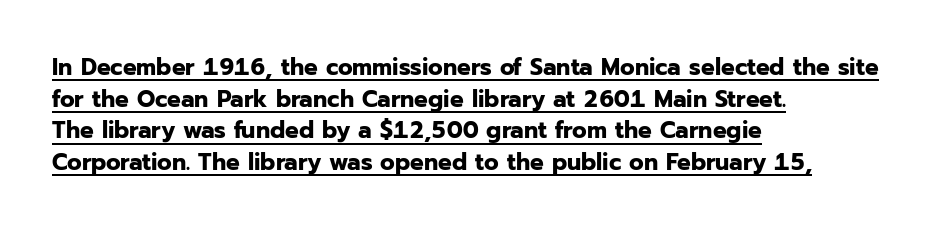
Q: Is the text bold? A: Yes.
Q: Is the text italic (slanted)? A: No, it is upright.
Q: Is the text underlined? A: Yes.
Q: How is the paragraph aligned? A: Left-aligned.
Q: Is the spacing between letters normal or unusually wide? A: Normal.
Q: Is the spacing between lines tight, normal or loose? A: Normal.
